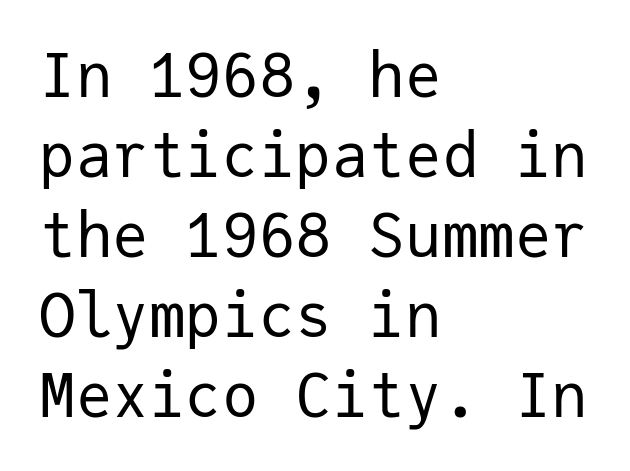
Q: Is the text bold? A: No.
Q: Is the text italic (slanted)? A: No, it is upright.
Q: Is the typeface a serif or a sans-serif typeface? A: Sans-serif.
Q: Is the text underlined? A: No.
Q: How is the paragraph aligned? A: Left-aligned.
Q: Is the spacing between letters normal or unusually wide? A: Normal.
Q: Is the spacing between lines tight, normal or loose? A: Normal.
Q: Width (condensed, normal, or wide)? A: Normal.
Q: Stroke contrast? A: Low.
Q: x-height? A: Medium.
Q: Monospaced? A: Yes.
